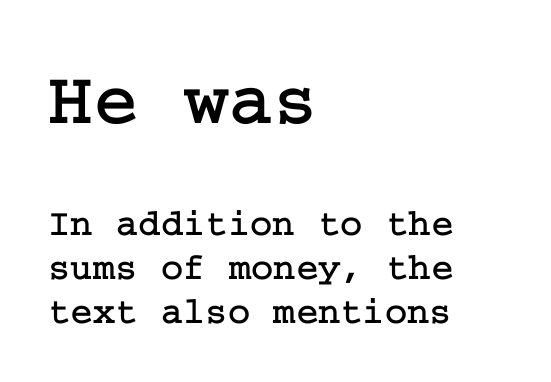
Q: Is the text italic (slanted)? A: No, it is upright.
Q: Is the typeface a serif or a sans-serif typeface? A: Serif.
Q: Is the text underlined? A: No.
Q: How is the paragraph aligned? A: Left-aligned.
Q: Is the spacing between letters normal or unusually wide? A: Normal.
Q: Which block of text is set in a larger size, the first (top) or the second (bottom)? A: The first (top) one.
Q: Width (condensed, normal, or wide)? A: Normal.
Q: Stroke contrast? A: Low.
Q: x-height? A: Medium.
